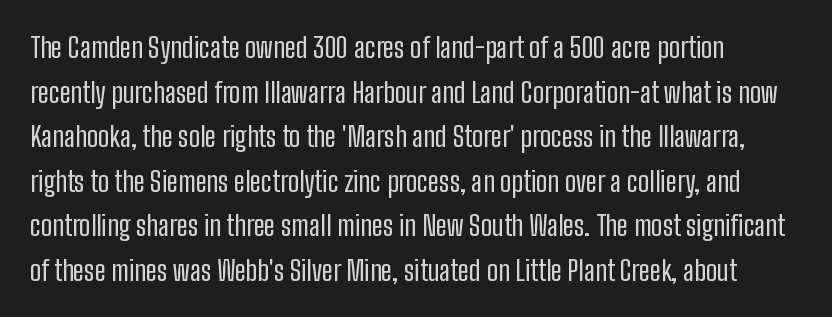
The letters stand upright; this is a roman face. No extra ink here — the face is not bold. The text block is weighted toward the left margin, trailing off unevenly rightward. Normally led — the rows are evenly, conventionally spaced. Descenders are the only things crossing below the line.
